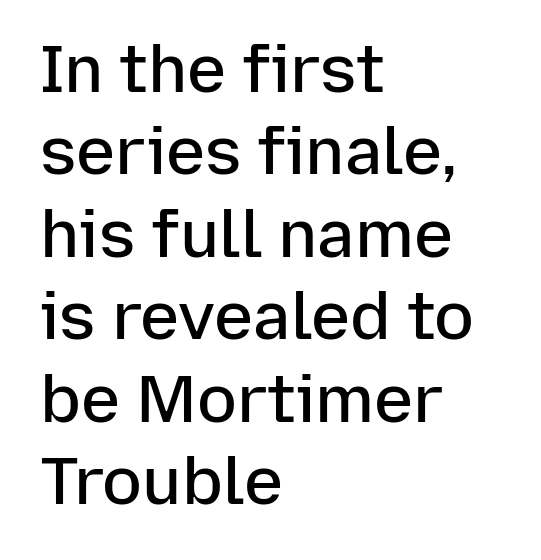
Q: Is the text bold? A: Semi-bold.
Q: Is the text italic (slanted)? A: No, it is upright.
Q: Is the typeface a serif or a sans-serif typeface? A: Sans-serif.
Q: Is the text underlined? A: No.
Q: How is the paragraph aligned? A: Left-aligned.
Q: Is the spacing between letters normal or unusually wide? A: Normal.
Q: Is the spacing between lines tight, normal or loose? A: Normal.
Q: Width (condensed, normal, or wide)? A: Normal.
Q: Stroke contrast? A: Low.
Q: x-height? A: Medium.
Q: Monospaced? A: No.
